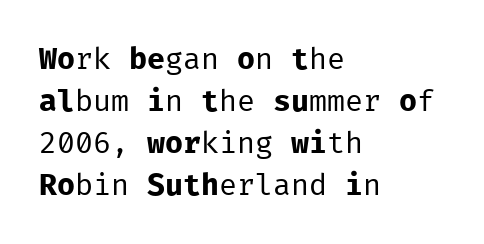
The space between consecutive lines is moderate. Where is the straight margin? On the left. What stands out about the letter spacing? Nothing — it is the standard amount. Weight: regular or lighter.
